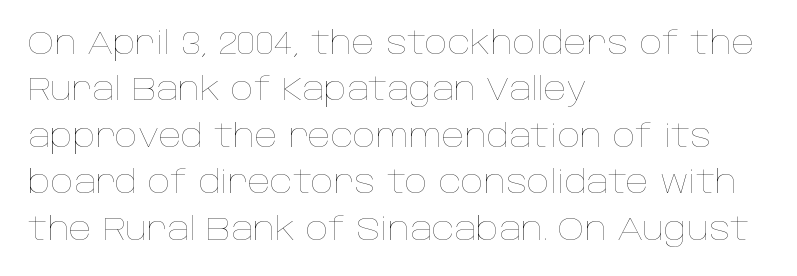
{"italic": "no", "bold": "no", "weight": "thin", "width": "normal", "stroke_contrast": "low", "x_height": "large", "monospaced": "no", "underline": "no", "align": "left", "line_spacing": "normal", "line_spacing_ratio": 1.45, "letter_spacing": "normal", "letter_spacing_em": 0.0, "glyph_px": 32}
